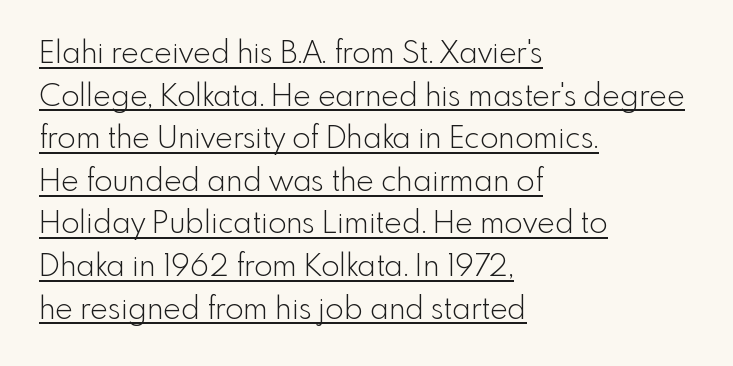
The rag falls on the right side of this text block. Look at the tracking — it's just the regular setting, nothing added. In terms of letterform style, serifs are entirely absent. The type sits square on the baseline with zero lean. In designer terms, the underline attribute is active on this setting.
